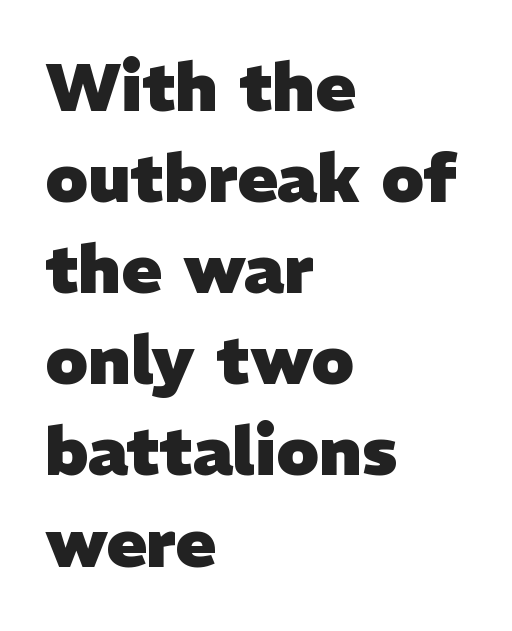
In terms of letterform style, serifs are entirely absent. Is the letter spacing exaggerated? No — it looks like the ordinary default. A normal amount of white space separates one row of letters from the next. Teacher's note: observe the even left margin — that is flush-left alignment. These lines are rendered in a variable-pitch font. No word sits above an underline.
